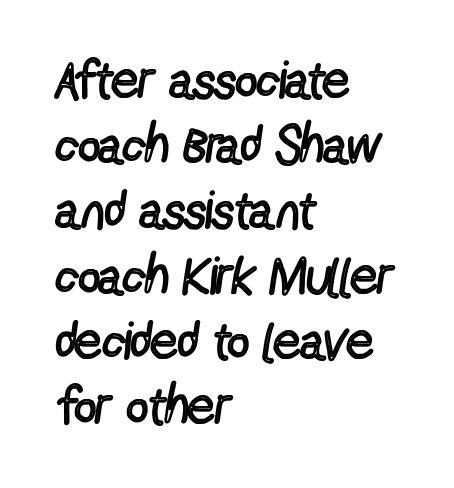
Q: Is the text bold? A: No.
Q: Is the typeface a serif or a sans-serif typeface? A: Sans-serif.
Q: Is the text underlined? A: No.
Q: How is the paragraph aligned? A: Left-aligned.
Q: Is the spacing between letters normal or unusually wide? A: Normal.
Q: Width (condensed, normal, or wide)? A: Condensed.
Q: x-height? A: Medium.
Q: Monospaced? A: No.
